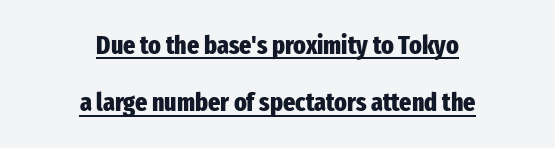
Q: Is the text bold? A: Yes.
Q: Is the text italic (slanted)? A: No, it is upright.
Q: Is the text underlined? A: Yes.
Q: How is the paragraph aligned? A: Centered.
Q: Is the spacing between letters normal or unusually wide? A: Normal.
Q: Is the spacing between lines tight, normal or loose? A: Loose.
